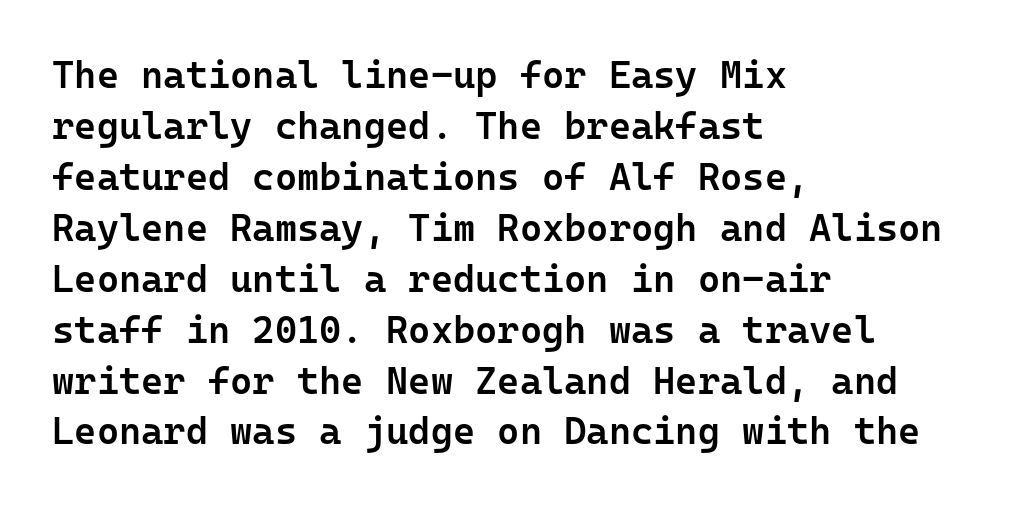
The image shows 38 px semibold sans-serif type, upright, monospaced; set left-aligned, normal line spacing (1.34x), normal letter spacing, not underlined; low stroke contrast and a medium x-height.
